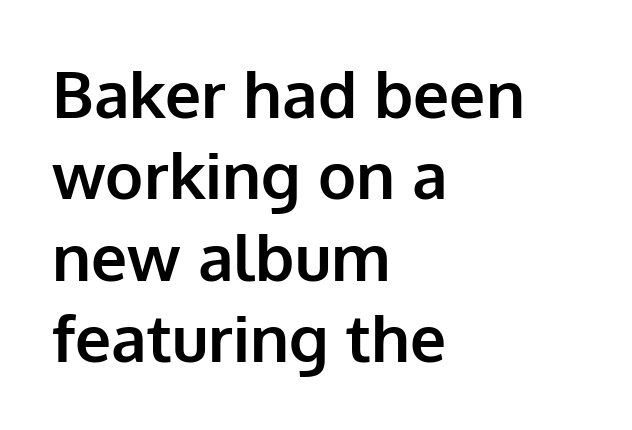
Q: Is the text bold? A: Yes.
Q: Is the text italic (slanted)? A: No, it is upright.
Q: Is the typeface a serif or a sans-serif typeface? A: Sans-serif.
Q: Is the text underlined? A: No.
Q: How is the paragraph aligned? A: Left-aligned.
Q: Is the spacing between letters normal or unusually wide? A: Normal.
Q: Is the spacing between lines tight, normal or loose? A: Normal.
Q: Width (condensed, normal, or wide)? A: Normal.
Q: Stroke contrast? A: Low.
Q: x-height? A: Medium.
Q: Monospaced? A: No.
